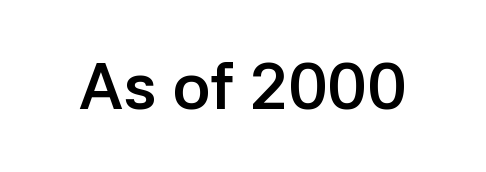
{"serif": "no", "italic": "no", "bold": "yes", "weight": "semibold", "width": "normal", "stroke_contrast": "low", "x_height": "medium", "monospaced": "no", "underline": "no", "letter_spacing": "normal", "letter_spacing_em": 0.0, "glyph_px": 65}
